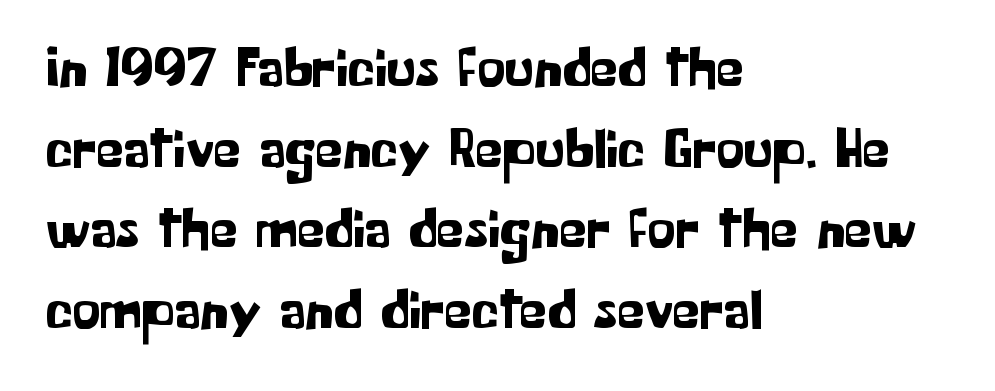
Quick note: underline off. When letters stand straight like this, we call the style roman or upright. Summary of vertical rhythm: regular, with standard interline spacing. The ragged edge is on the right, which tells us the setting is flush left. This rendering employs a face without finishing strokes, i.e., a sans-serif.
